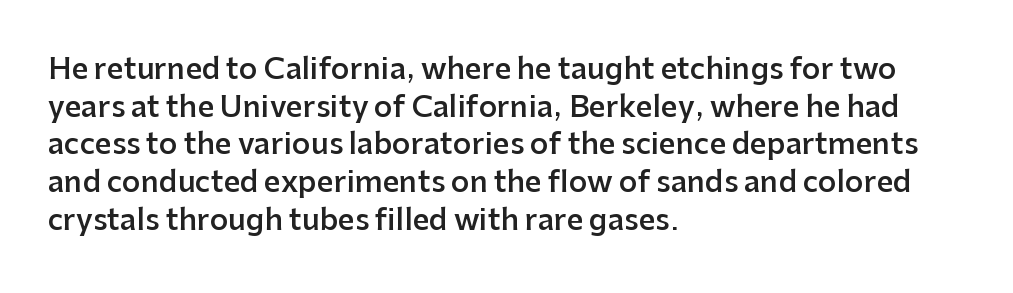
Q: Is the text bold? A: Semi-bold.
Q: Is the text italic (slanted)? A: No, it is upright.
Q: Is the typeface a serif or a sans-serif typeface? A: Sans-serif.
Q: Is the text underlined? A: No.
Q: How is the paragraph aligned? A: Left-aligned.
Q: Is the spacing between letters normal or unusually wide? A: Normal.
Q: Is the spacing between lines tight, normal or loose? A: Normal.
Q: Width (condensed, normal, or wide)? A: Normal.
Q: Stroke contrast? A: Low.
Q: x-height? A: Medium.
Q: Monospaced? A: No.
